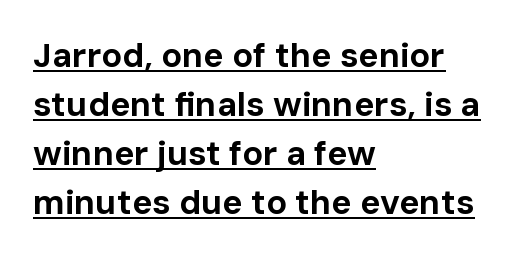
The image shows 34 px bold sans-serif type, upright; set left-aligned, normal line spacing (1.44x), normal letter spacing, underlined; low stroke contrast and a medium x-height.
